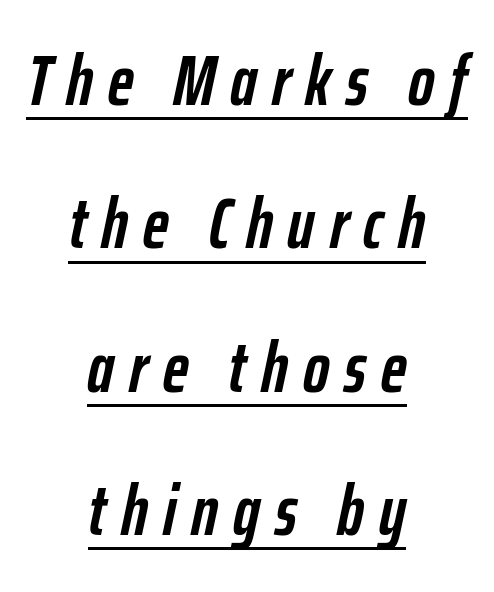
The image shows 71 px semibold, condensed type, italic (leaning right); set centered, loose line spacing (2.02x), unusually wide letter spacing (+0.21 em), underlined; low stroke contrast and a medium x-height.
